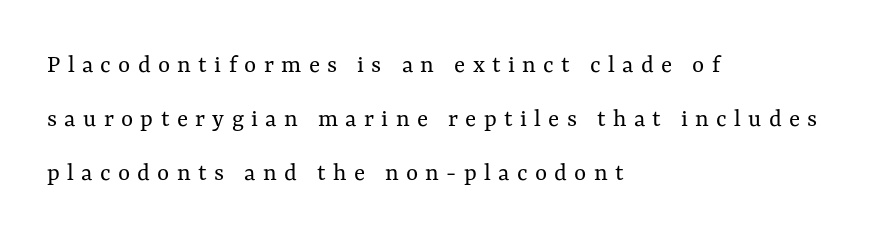
Q: Is the text bold? A: No.
Q: Is the text italic (slanted)? A: No, it is upright.
Q: Is the text underlined? A: No.
Q: How is the paragraph aligned? A: Left-aligned.
Q: Is the spacing between letters normal or unusually wide? A: Unusually wide.
Q: Is the spacing between lines tight, normal or loose? A: Loose.
